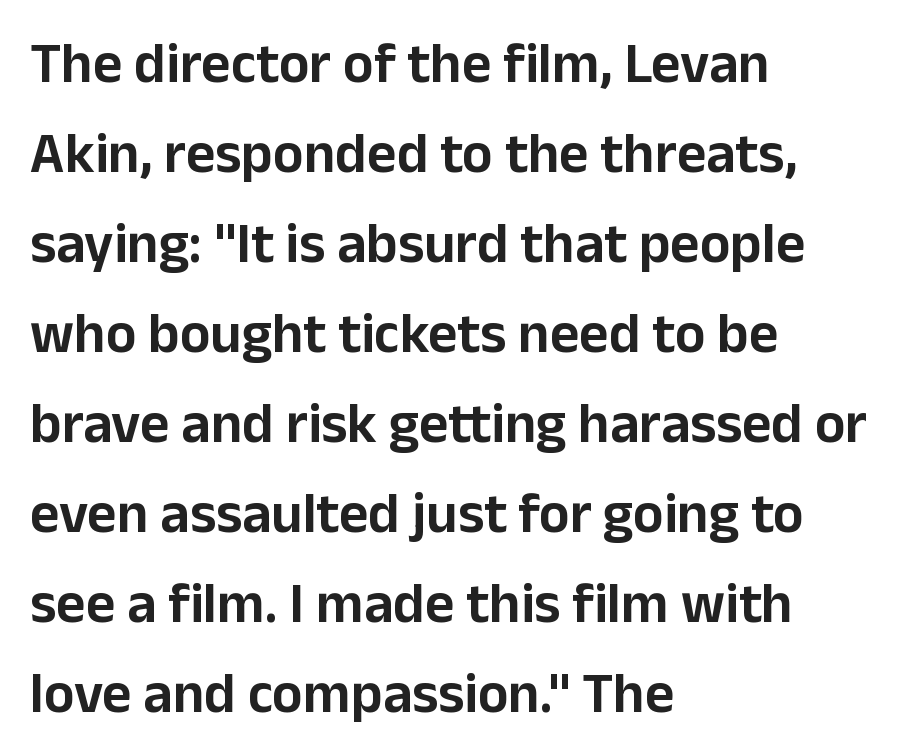
Q: Is the text italic (slanted)? A: No, it is upright.
Q: Is the typeface a serif or a sans-serif typeface? A: Sans-serif.
Q: Is the text underlined? A: No.
Q: How is the paragraph aligned? A: Left-aligned.
Q: Is the spacing between letters normal or unusually wide? A: Normal.
Q: Is the spacing between lines tight, normal or loose? A: Normal.
Q: Width (condensed, normal, or wide)? A: Normal.
Q: Stroke contrast? A: Low.
Q: x-height? A: Medium.
Q: Monospaced? A: No.
